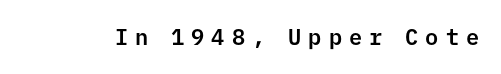
{"italic": "no", "underline": "no", "letter_spacing": "wide", "letter_spacing_em": 0.32, "glyph_px": 22}
